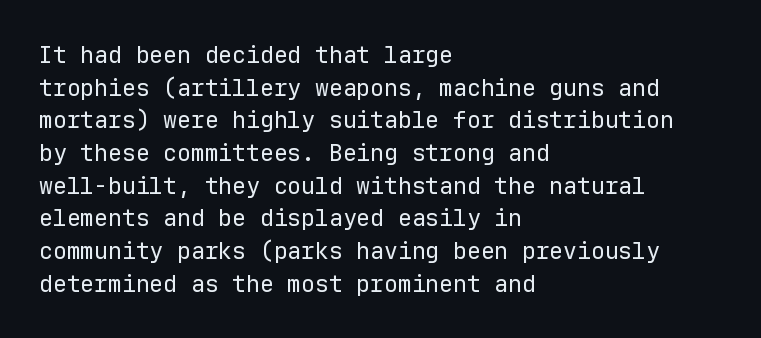
Characters follow at the spacing the type designer built in. The letterforms sit at book weight or below. Rendered with straight, roman letterforms. The rows are spaced the way most documents space them. The strip under each line holds only bare page.
